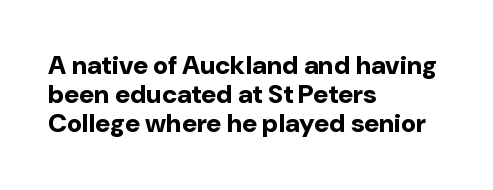
Q: Is the text bold? A: Yes.
Q: Is the text italic (slanted)? A: No, it is upright.
Q: Is the text underlined? A: No.
Q: How is the paragraph aligned? A: Left-aligned.
Q: Is the spacing between letters normal or unusually wide? A: Normal.
Q: Is the spacing between lines tight, normal or loose? A: Tight.
